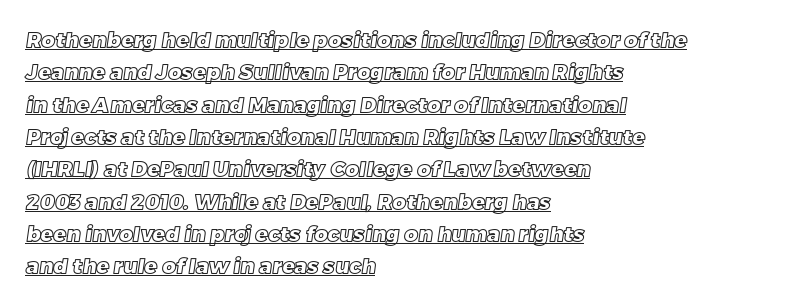
This sample keeps an unexceptional amount of space between lines. Does a line run under the words? Yes, clearly. Is the block centered? No — it sits flush against the left margin. This rendering leaves character spacing at its baseline value.
